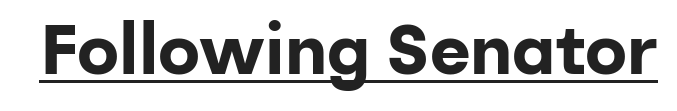
{"serif": "no", "italic": "no", "bold": "yes", "weight": "bold", "width": "normal", "stroke_contrast": "low", "x_height": "medium", "monospaced": "no", "underline": "yes", "letter_spacing": "normal", "letter_spacing_em": 0.0, "glyph_px": 70}
